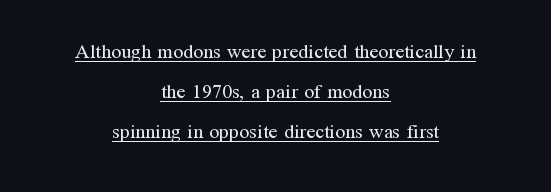
{"italic": "no", "bold": "no", "underline": "yes", "align": "center", "line_spacing": "loose", "line_spacing_ratio": 2.01, "letter_spacing": "normal", "letter_spacing_em": 0.0, "glyph_px": 20}
